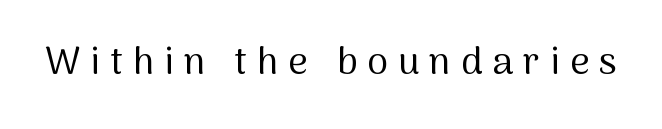
Posture: vertical. This reads as an unemphasized weight, regular at the heaviest. Spacing verdict: proportional, widths tailored to each character. Unmarked baselines from the first word to the last. Unlike a traditional serif, this face leaves its strokes unadorned. Words appear elongated and porous because spacing is wide.
